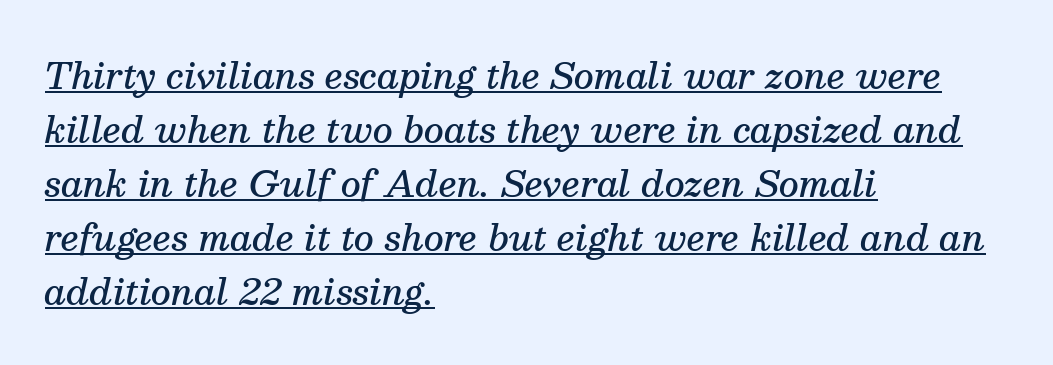
Underlining? Definitely there. There is no visible air inserted between adjacent glyphs. The passage shown stacks its lines at a standard gap. The letters advance in unequal steps, a hallmark of proportional type. Serif or sans? Serif — the stroke terminals have little feet. An italicized treatment has been applied to the whole sample.
